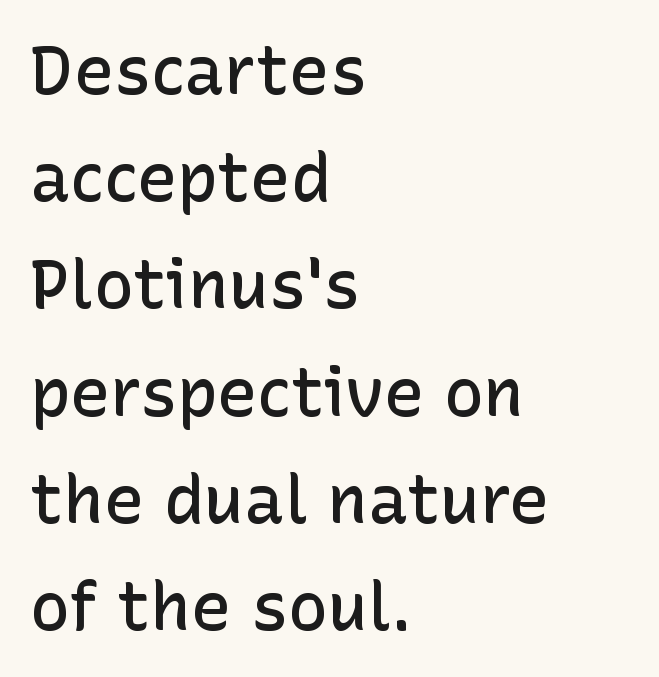
Q: Is the text bold? A: Semi-bold.
Q: Is the text italic (slanted)? A: No, it is upright.
Q: Is the typeface a serif or a sans-serif typeface? A: Sans-serif.
Q: Is the text underlined? A: No.
Q: How is the paragraph aligned? A: Left-aligned.
Q: Is the spacing between letters normal or unusually wide? A: Normal.
Q: Is the spacing between lines tight, normal or loose? A: Normal.
Q: Width (condensed, normal, or wide)? A: Normal.
Q: Stroke contrast? A: Low.
Q: x-height? A: Medium.
Q: Monospaced? A: No.
